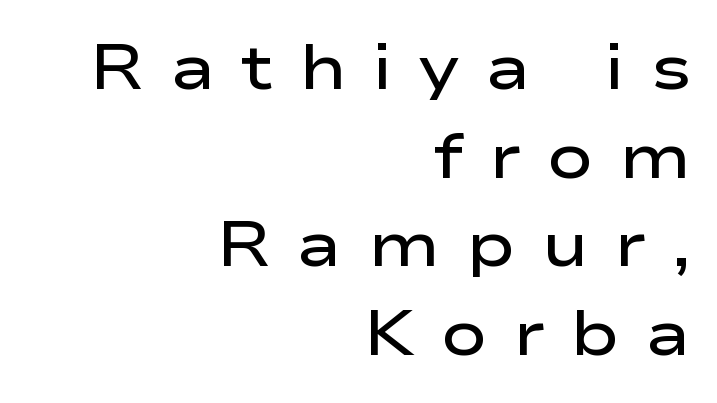
{"serif": "no", "italic": "no", "bold": "semi", "weight": "semibold", "width": "wide", "stroke_contrast": "low", "x_height": "medium", "monospaced": "no", "underline": "no", "align": "right", "line_spacing": "normal", "line_spacing_ratio": 1.43, "letter_spacing": "wide", "letter_spacing_em": 0.41, "glyph_px": 62}
